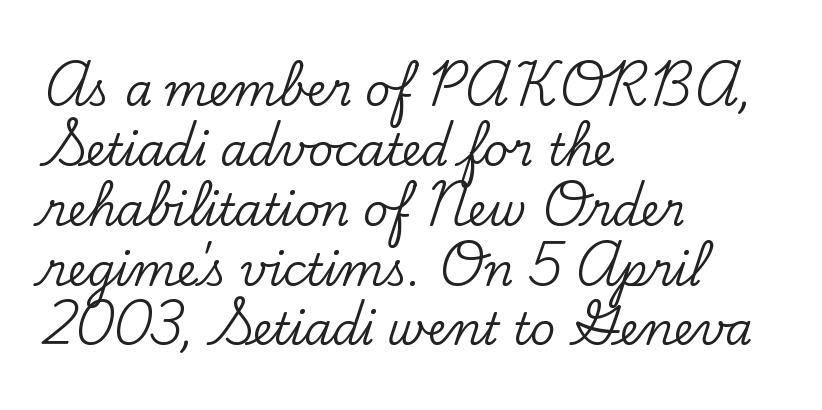
Quick note: interline space is typical. Where is the straight margin? On the left. Inter-character spacing is left at the font's built-in metrics. Spacing verdict: proportional, widths tailored to each character. Rule under the text: the space is simply empty.
